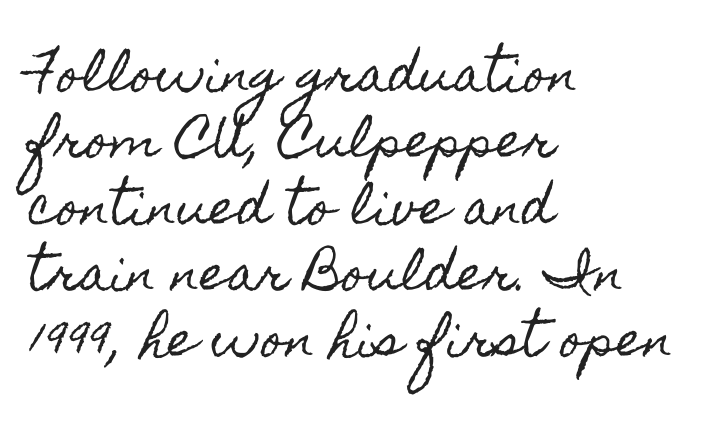
The image shows 47 px condensed type; set left-aligned, normal line spacing (1.41x), normal letter spacing, not underlined; a small x-height.
